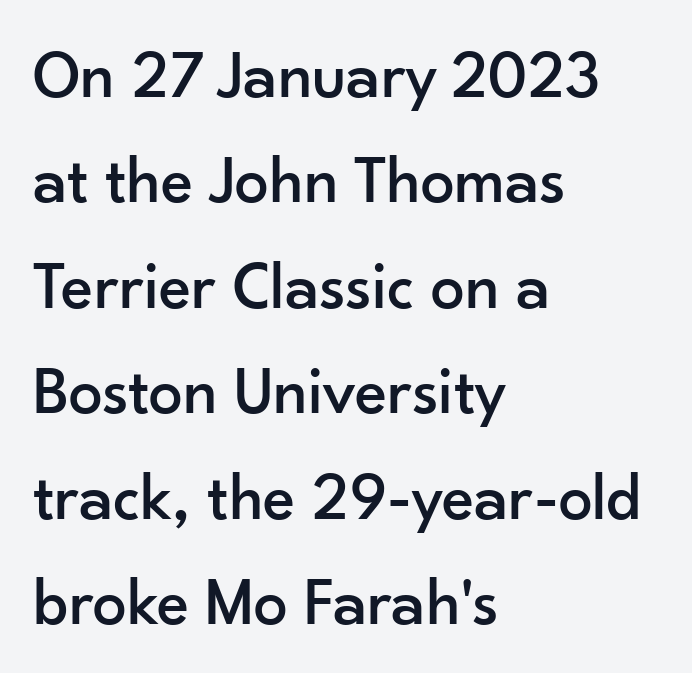
Q: Is the text italic (slanted)? A: No, it is upright.
Q: Is the typeface a serif or a sans-serif typeface? A: Sans-serif.
Q: Is the text underlined? A: No.
Q: How is the paragraph aligned? A: Left-aligned.
Q: Is the spacing between letters normal or unusually wide? A: Normal.
Q: Is the spacing between lines tight, normal or loose? A: Normal.
Q: Width (condensed, normal, or wide)? A: Normal.
Q: Stroke contrast? A: Low.
Q: x-height? A: Small.
Q: Monospaced? A: No.
